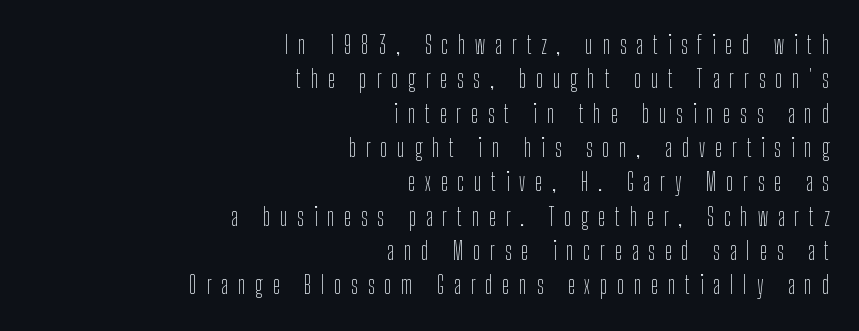
Display-style spreading of the glyphs; the letterfit is very open. The vertical gap from one line to the next is medium. The lines in this sample share a right terminus and differ only in where they begin. A quiet, ordinary-to-light weight characterises the typeface. This sample uses an upright cut, with every glyph sitting square on the baseline.
